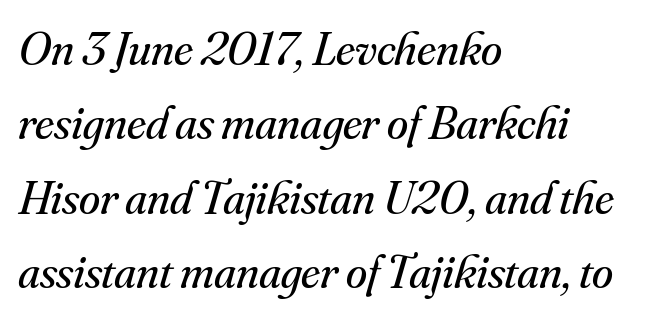
The image shows 48 px regular-weight serif type, italic (leaning right); set left-aligned, normal line spacing (1.55x), normal letter spacing, not underlined; medium stroke contrast and a small x-height.
